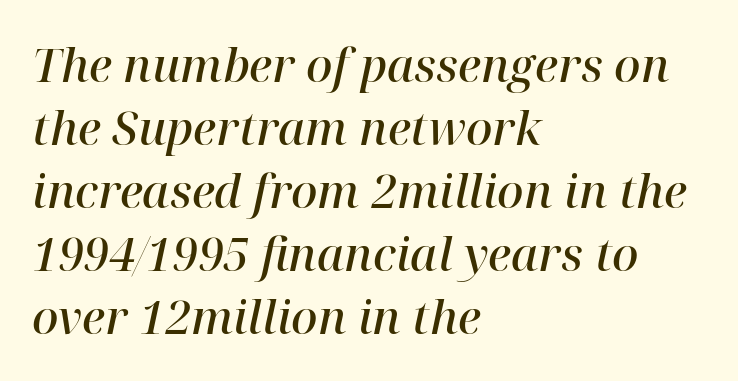
The image shows 46 px semibold serif type, italic (leaning right); set left-aligned, normal line spacing (1.37x), normal letter spacing, not underlined; high stroke contrast and a medium x-height.
